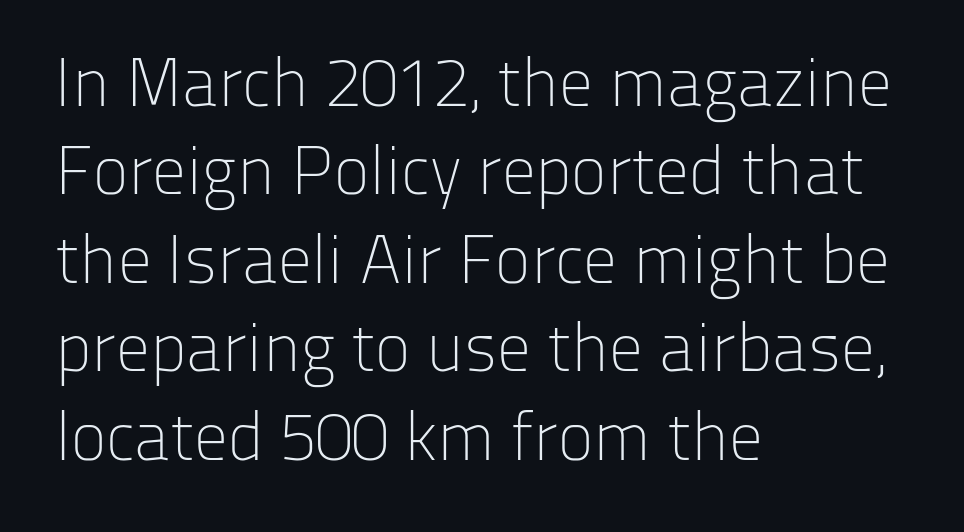
Q: Is the text bold? A: No.
Q: Is the text italic (slanted)? A: No, it is upright.
Q: Is the typeface a serif or a sans-serif typeface? A: Sans-serif.
Q: Is the text underlined? A: No.
Q: How is the paragraph aligned? A: Left-aligned.
Q: Is the spacing between letters normal or unusually wide? A: Normal.
Q: Is the spacing between lines tight, normal or loose? A: Normal.
Q: Width (condensed, normal, or wide)? A: Normal.
Q: Stroke contrast? A: Low.
Q: x-height? A: Medium.
Q: Monospaced? A: No.
